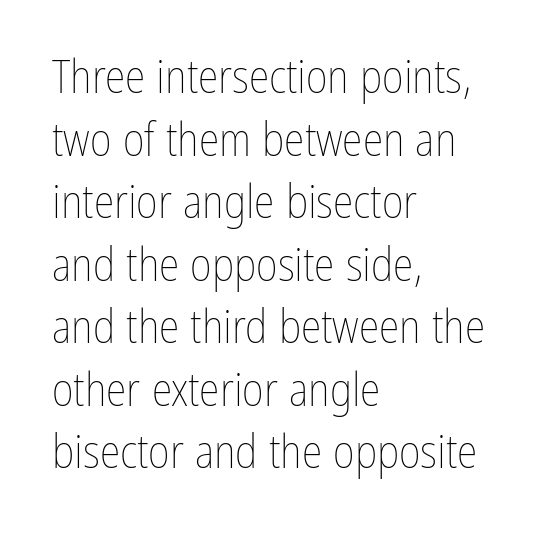
{"italic": "no", "bold": "no", "weight": "thin", "width": "condensed", "stroke_contrast": "low", "x_height": "medium", "monospaced": "no", "underline": "no", "align": "left", "line_spacing": "normal", "line_spacing_ratio": 1.33, "letter_spacing": "normal", "letter_spacing_em": 0.0, "glyph_px": 47}
